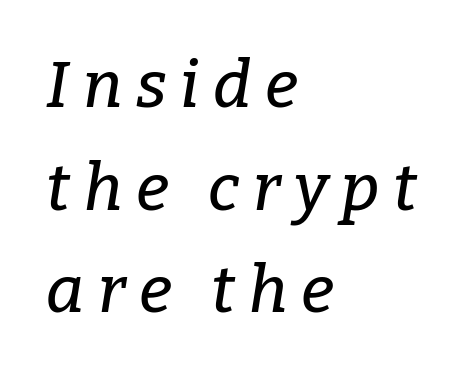
The image shows 65 px serif type, italic (leaning right); set left-aligned, normal line spacing (1.58x), unusually wide letter spacing (+0.21 em), not underlined; low stroke contrast and a medium x-height.
